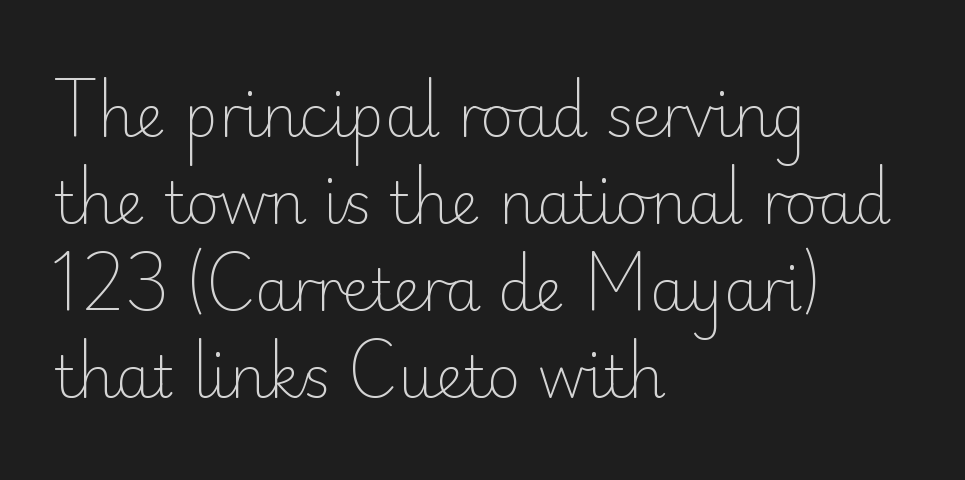
Q: Is the text bold? A: No.
Q: Is the text italic (slanted)? A: No, it is upright.
Q: Is the typeface a serif or a sans-serif typeface? A: Sans-serif.
Q: Is the text underlined? A: No.
Q: How is the paragraph aligned? A: Left-aligned.
Q: Is the spacing between letters normal or unusually wide? A: Normal.
Q: Is the spacing between lines tight, normal or loose? A: Normal.
Q: Width (condensed, normal, or wide)? A: Normal.
Q: Stroke contrast? A: Low.
Q: x-height? A: Small.
Q: Monospaced? A: No.
